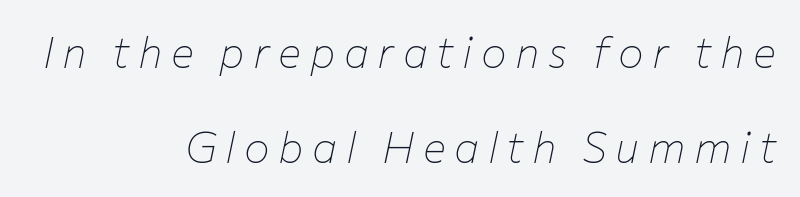
{"italic": "yes", "lean": "right", "slant_degrees": 12, "bold": "no", "weight": "thin", "width": "normal", "stroke_contrast": "low", "x_height": "medium", "monospaced": "no", "underline": "no", "align": "right", "line_spacing": "loose", "line_spacing_ratio": 2.21, "letter_spacing": "wide", "letter_spacing_em": 0.2, "glyph_px": 43}
